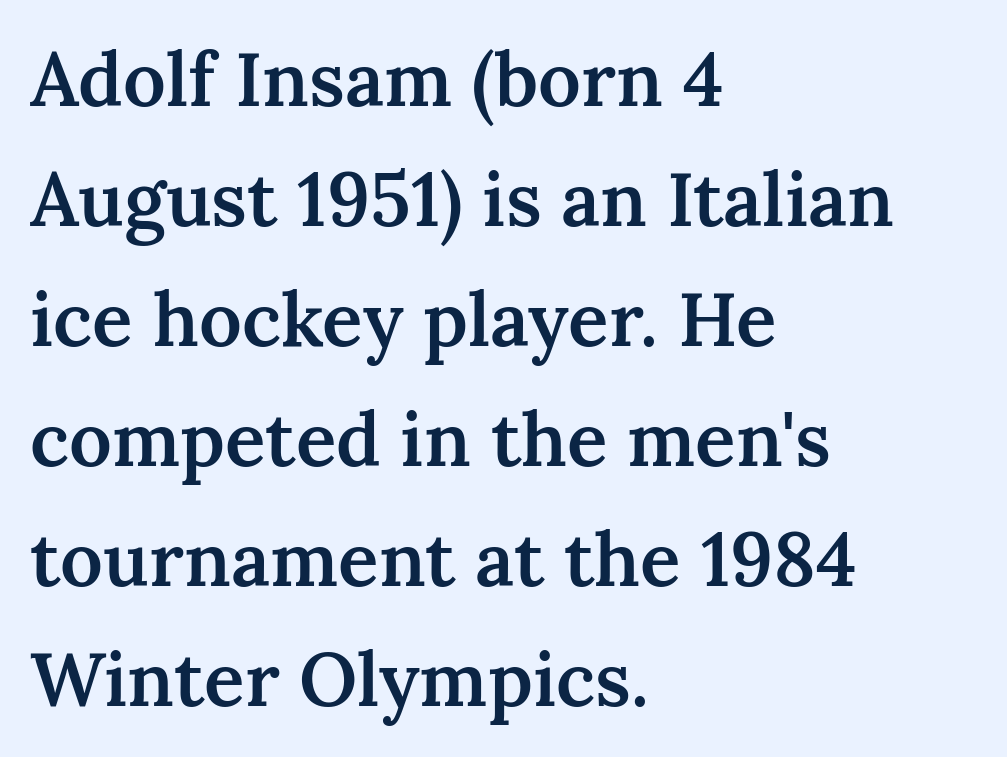
Is this a fixed-width face? No — the glyphs have proportional, varying widths. Casual observation: everything's shoved over to the left. Line spacing here is normal. Italic? Not at all — the glyphs are vertical.
